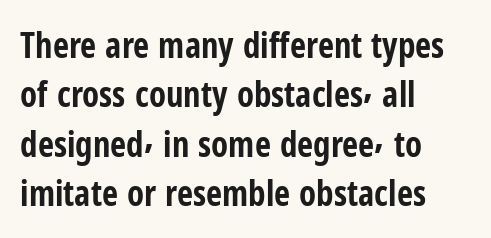
Q: Is the text bold? A: Yes.
Q: Is the text italic (slanted)? A: No, it is upright.
Q: Is the typeface a serif or a sans-serif typeface? A: Sans-serif.
Q: Is the text underlined? A: No.
Q: How is the paragraph aligned? A: Left-aligned.
Q: Is the spacing between letters normal or unusually wide? A: Normal.
Q: Is the spacing between lines tight, normal or loose? A: Normal.
Q: Width (condensed, normal, or wide)? A: Condensed.
Q: Stroke contrast? A: Low.
Q: x-height? A: Medium.
Q: Monospaced? A: No.
